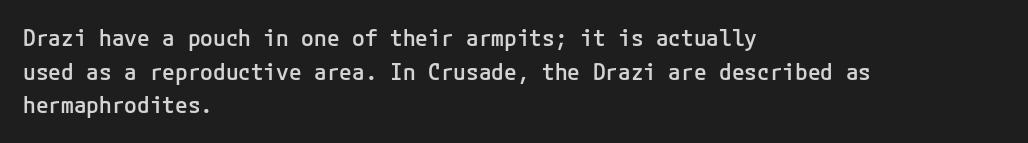
Q: Is the text bold? A: Semi-bold.
Q: Is the text italic (slanted)? A: No, it is upright.
Q: Is the text underlined? A: No.
Q: How is the paragraph aligned? A: Left-aligned.
Q: Is the spacing between letters normal or unusually wide? A: Normal.
Q: Is the spacing between lines tight, normal or loose? A: Normal.
